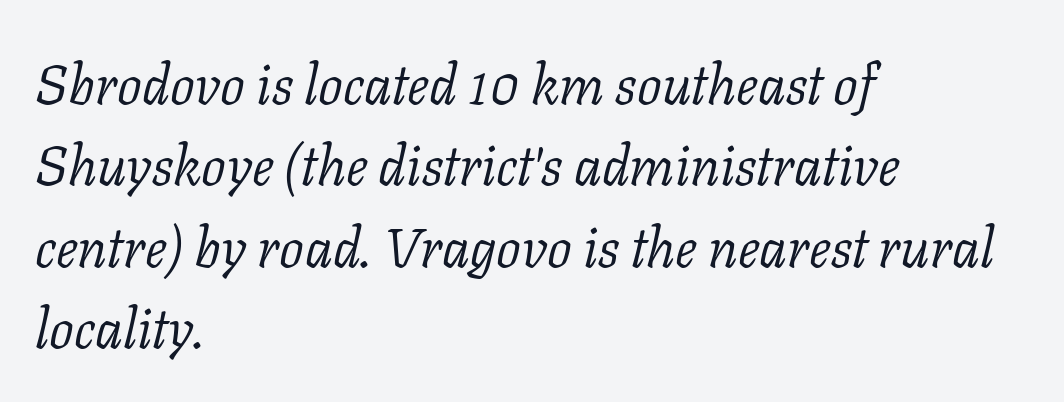
Q: Is the text bold? A: No.
Q: Is the text italic (slanted)? A: Yes, it leans right by about 11 degrees.
Q: Is the typeface a serif or a sans-serif typeface? A: Serif.
Q: Is the text underlined? A: No.
Q: How is the paragraph aligned? A: Left-aligned.
Q: Is the spacing between letters normal or unusually wide? A: Normal.
Q: Is the spacing between lines tight, normal or loose? A: Normal.
Q: Width (condensed, normal, or wide)? A: Normal.
Q: Stroke contrast? A: Low.
Q: x-height? A: Medium.
Q: Monospaced? A: No.
